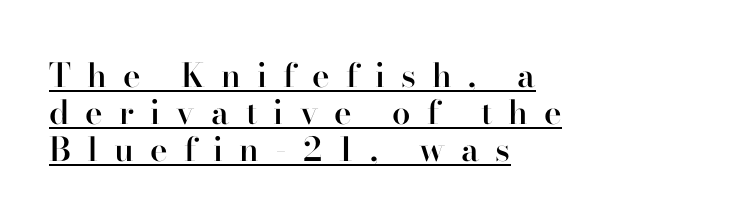
Q: Is the text bold? A: Semi-bold.
Q: Is the text italic (slanted)? A: No, it is upright.
Q: Is the typeface a serif or a sans-serif typeface? A: Serif.
Q: Is the text underlined? A: Yes.
Q: How is the paragraph aligned? A: Left-aligned.
Q: Is the spacing between letters normal or unusually wide? A: Unusually wide.
Q: Is the spacing between lines tight, normal or loose? A: Tight.
Q: Width (condensed, normal, or wide)? A: Normal.
Q: Stroke contrast? A: High.
Q: x-height? A: Small.
Q: Monospaced? A: No.
